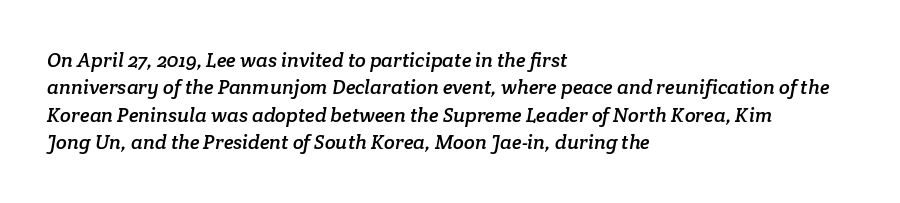
The image shows 20 px text type; set left-aligned, normal line spacing (1.37x), normal letter spacing, not underlined.
